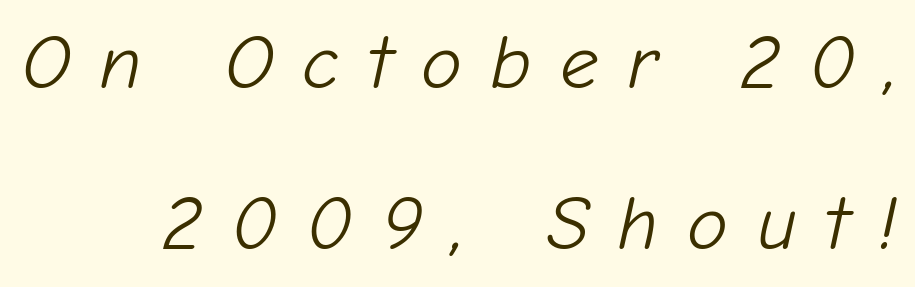
Q: Is the text bold? A: No.
Q: Is the text italic (slanted)? A: Yes, it leans right by about 12 degrees.
Q: Is the text underlined? A: No.
Q: Is the spacing between letters normal or unusually wide? A: Unusually wide.
Q: Is the spacing between lines tight, normal or loose? A: Loose.
Q: Width (condensed, normal, or wide)? A: Normal.
Q: Stroke contrast? A: Low.
Q: x-height? A: Medium.
Q: Monospaced? A: No.
